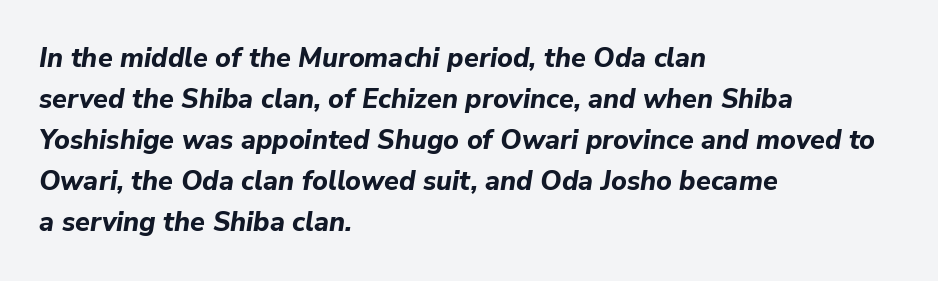
{"italic": "yes", "lean": "right", "slant_degrees": 9, "bold": "yes", "underline": "no", "align": "left", "line_spacing": "normal", "line_spacing_ratio": 1.52, "letter_spacing": "normal", "letter_spacing_em": 0.0, "glyph_px": 27}
